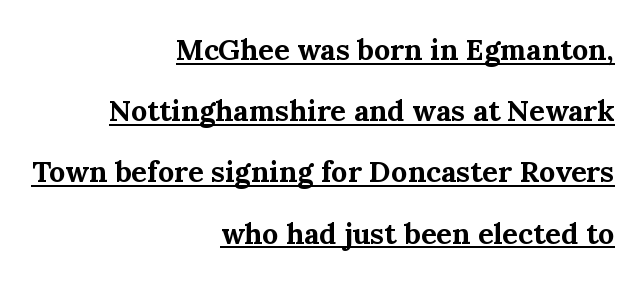
The image shows 29 px bold serif type, upright; set right-aligned, loose line spacing (2.11x), normal letter spacing, underlined; medium stroke contrast and a medium x-height.
